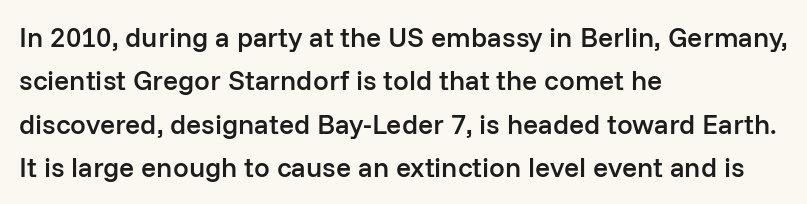
The image shows 28 px semibold sans-serif type, upright; set left-aligned, normal line spacing (1.55x), normal letter spacing, not underlined; low stroke contrast and a medium x-height.
